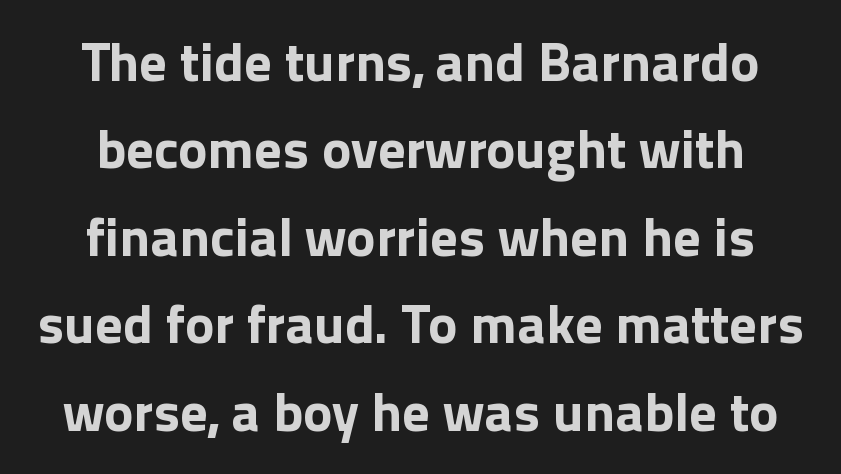
The image shows 55 px bold sans-serif type, upright; set normal line spacing (1.59x), normal letter spacing, not underlined; a medium x-height.
